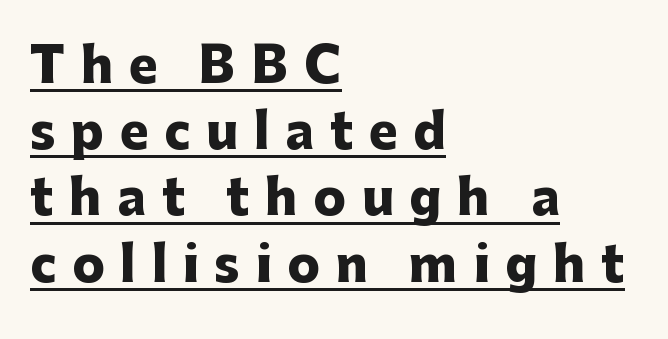
The image shows 48 px heavy sans-serif type, upright; set left-aligned, normal line spacing (1.38x), unusually wide letter spacing (+0.33 em), underlined; low stroke contrast and a medium x-height.
